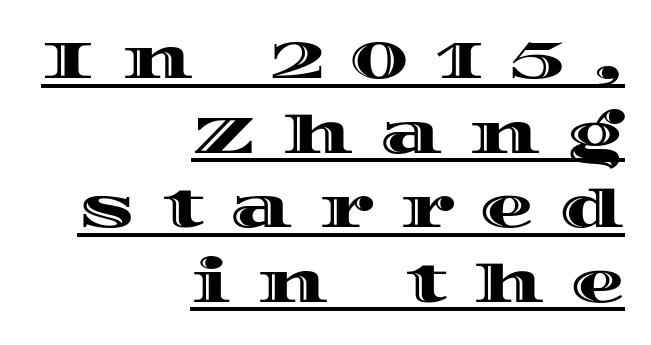
Q: Is the text italic (slanted)? A: No, it is upright.
Q: Is the text underlined? A: Yes.
Q: How is the paragraph aligned? A: Right-aligned.
Q: Is the spacing between letters normal or unusually wide? A: Unusually wide.
Q: Is the spacing between lines tight, normal or loose? A: Normal.
Q: Width (condensed, normal, or wide)? A: Wide.
Q: x-height? A: Large.
Q: Monospaced? A: No.
